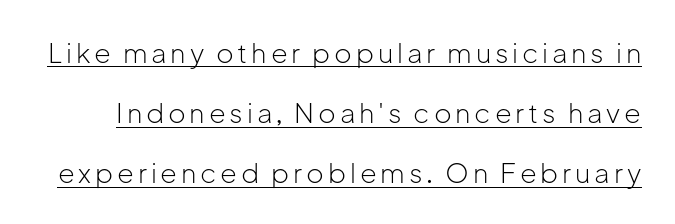
The lettering holds an erect, upright posture throughout. Stems and bowls with no extra thickness — not bold. Regarding leading, the lines here are spaced well apart. A continuous stroke trails under the words, as in a hyperlink.
